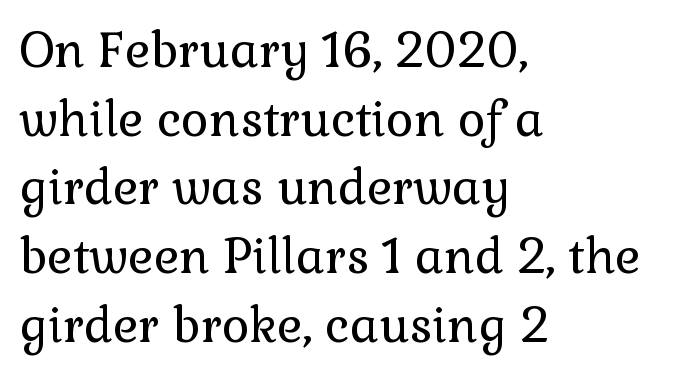
Q: Is the text bold? A: No.
Q: Is the text italic (slanted)? A: No, it is upright.
Q: Is the typeface a serif or a sans-serif typeface? A: Serif.
Q: Is the text underlined? A: No.
Q: How is the paragraph aligned? A: Left-aligned.
Q: Is the spacing between letters normal or unusually wide? A: Normal.
Q: Is the spacing between lines tight, normal or loose? A: Normal.
Q: Width (condensed, normal, or wide)? A: Normal.
Q: x-height? A: Medium.
Q: Monospaced? A: No.
